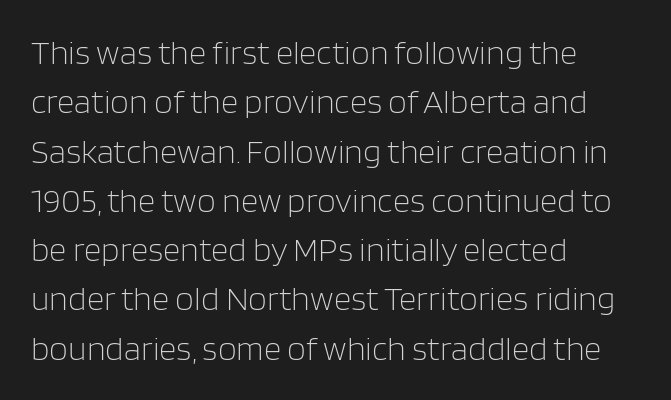
{"serif": "no", "italic": "no", "bold": "no", "weight": "light", "width": "normal", "stroke_contrast": "low", "x_height": "large", "monospaced": "no", "underline": "no", "align": "left", "line_spacing": "normal", "line_spacing_ratio": 1.45, "letter_spacing": "normal", "letter_spacing_em": 0.0, "glyph_px": 34}
